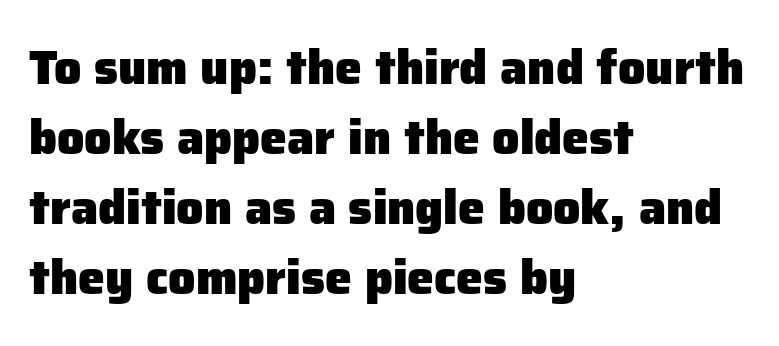
{"serif": "no", "italic": "no", "bold": "yes", "weight": "heavy", "width": "normal", "stroke_contrast": "low", "x_height": "medium", "monospaced": "no", "underline": "no", "align": "left", "line_spacing": "normal", "line_spacing_ratio": 1.46, "letter_spacing": "normal", "letter_spacing_em": 0.0, "glyph_px": 48}
